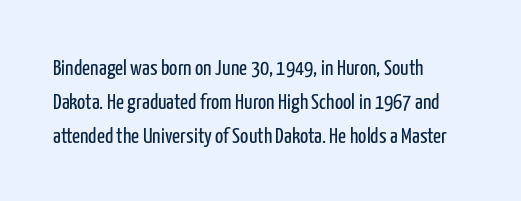
Q: Is the text bold? A: No.
Q: Is the text italic (slanted)? A: No, it is upright.
Q: Is the text underlined? A: No.
Q: How is the paragraph aligned? A: Left-aligned.
Q: Is the spacing between letters normal or unusually wide? A: Normal.
Q: Is the spacing between lines tight, normal or loose? A: Normal.
